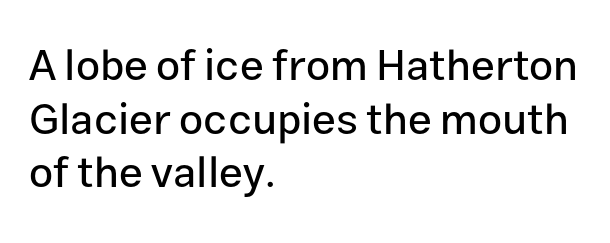
Q: Is the text italic (slanted)? A: No, it is upright.
Q: Is the typeface a serif or a sans-serif typeface? A: Sans-serif.
Q: Is the text underlined? A: No.
Q: How is the paragraph aligned? A: Left-aligned.
Q: Is the spacing between letters normal or unusually wide? A: Normal.
Q: Is the spacing between lines tight, normal or loose? A: Normal.
Q: Width (condensed, normal, or wide)? A: Normal.
Q: Stroke contrast? A: Low.
Q: x-height? A: Medium.
Q: Monospaced? A: No.
